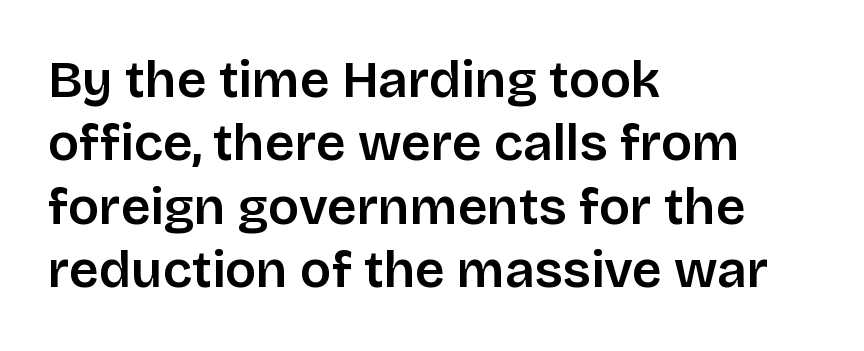
{"serif": "no", "italic": "no", "width": "normal", "stroke_contrast": "low", "x_height": "large", "monospaced": "no", "underline": "no", "align": "left", "line_spacing_ratio": 1.22, "letter_spacing": "normal", "letter_spacing_em": 0.0, "glyph_px": 52}
